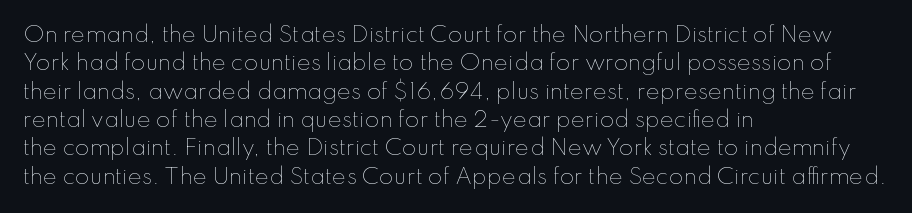
The image shows 21 px text type, upright; set left-aligned, normal line spacing (1.35x), normal letter spacing, not underlined.
